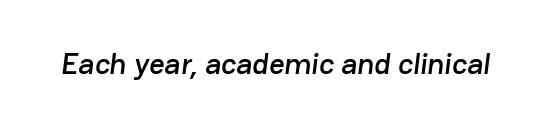
Q: Is the typeface a serif or a sans-serif typeface? A: Sans-serif.
Q: Is the text underlined? A: No.
Q: Is the spacing between letters normal or unusually wide? A: Normal.
Q: Width (condensed, normal, or wide)? A: Normal.
Q: Stroke contrast? A: Low.
Q: x-height? A: Medium.
Q: Monospaced? A: No.
